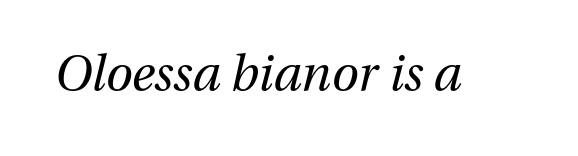
The image shows 49 px regular-weight type, italic (leaning right); set normal letter spacing, not underlined; medium stroke contrast and a medium x-height.
